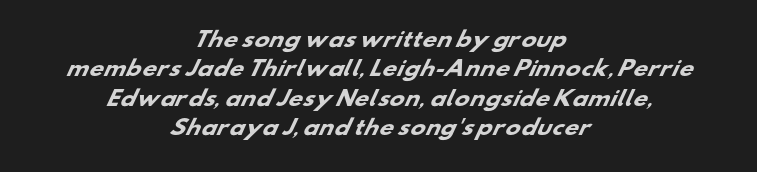
Default kerning and tracking; the words read as compact shapes. Pretty heavy lettering here — definitely bold. If you folded the block vertically in half, each line would mirror itself in length. A typesetter would call this leading conventional body-copy spacing.
